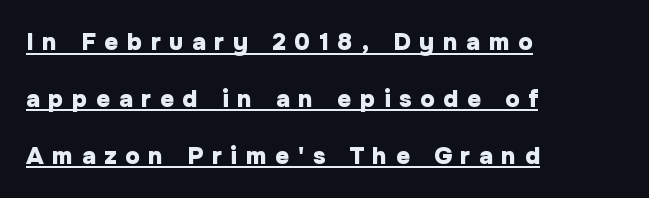
{"italic": "no", "bold": "yes", "underline": "yes", "align": "left", "line_spacing": "loose", "line_spacing_ratio": 2.37, "letter_spacing": "wide", "letter_spacing_em": 0.36, "glyph_px": 24}
